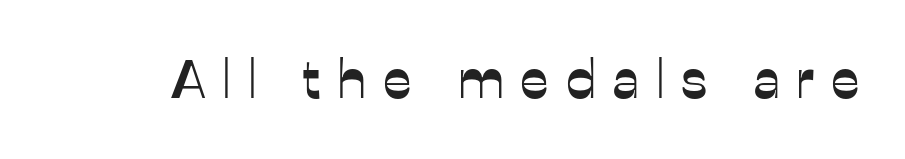
{"serif": "no", "italic": "no", "width": "normal", "stroke_contrast": "low", "x_height": "medium", "monospaced": "no", "underline": "no", "letter_spacing": "wide", "letter_spacing_em": 0.31, "glyph_px": 54}
